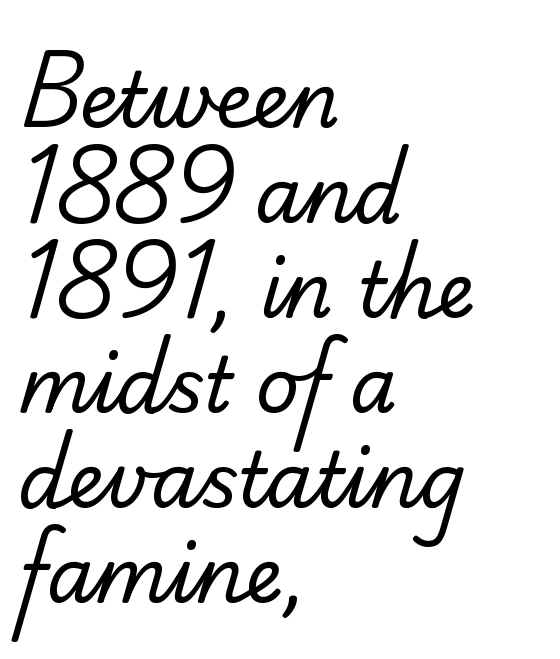
{"serif": "no", "bold": "no", "weight": "regular", "width": "normal", "stroke_contrast": "low", "x_height": "small", "monospaced": "no", "underline": "no", "align": "left", "line_spacing": "normal", "line_spacing_ratio": 1.25, "letter_spacing": "normal", "letter_spacing_em": 0.0, "glyph_px": 76}
